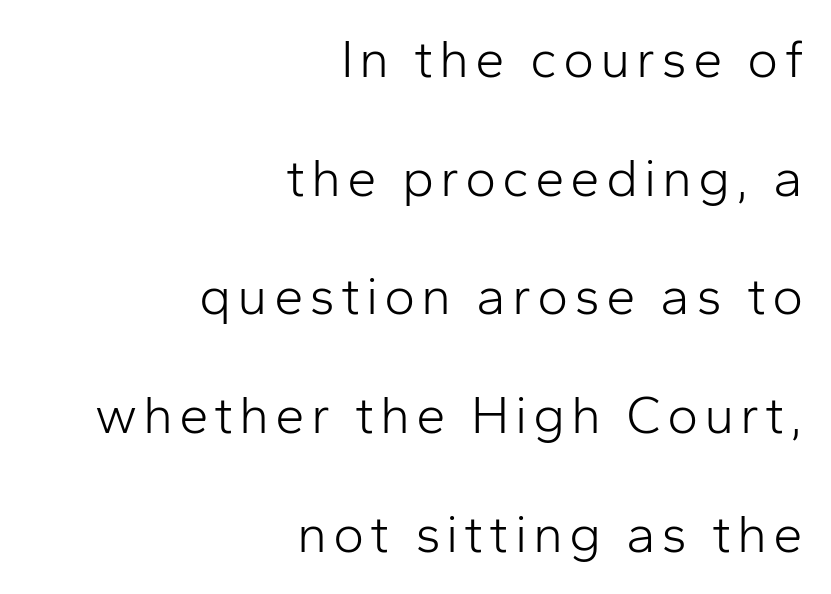
{"serif": "no", "italic": "no", "bold": "no", "weight": "light", "width": "normal", "stroke_contrast": "low", "x_height": "medium", "monospaced": "no", "underline": "no", "align": "right", "line_spacing": "loose", "line_spacing_ratio": 2.24, "glyph_px": 53}
